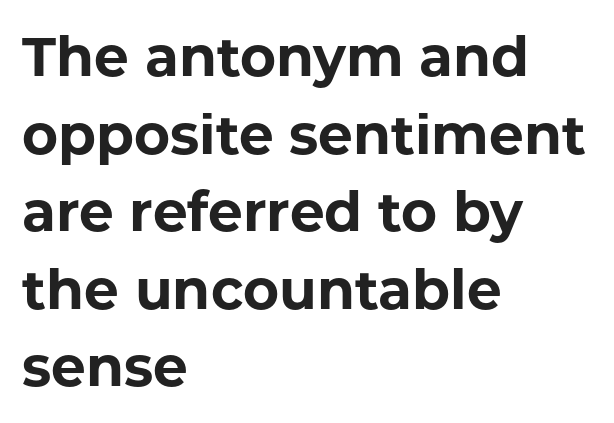
The image shows 55 px bold sans-serif type, upright; set left-aligned, normal line spacing (1.41x), normal letter spacing, not underlined; low stroke contrast and a medium x-height.
